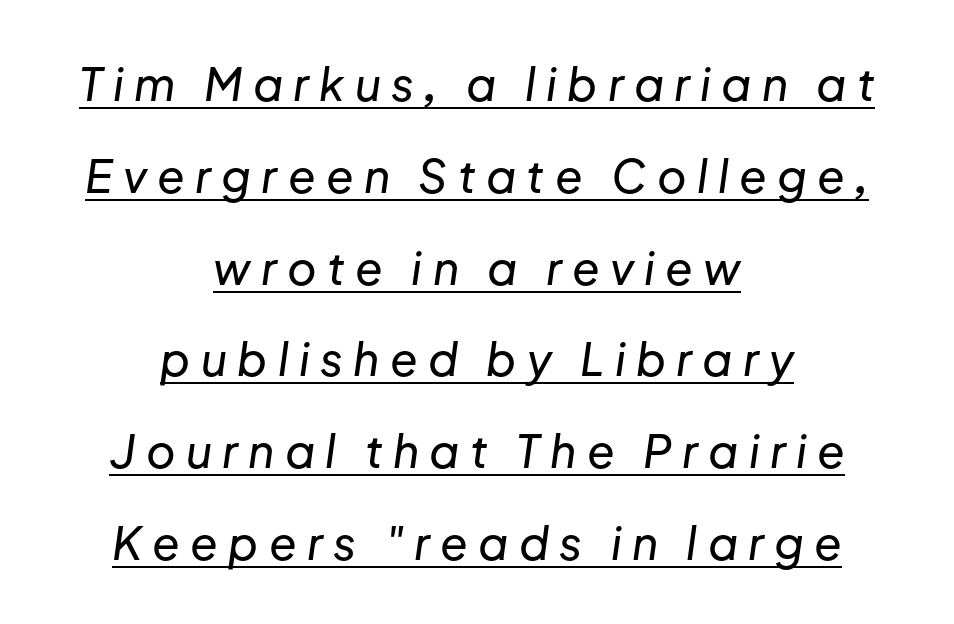
The lines are quadded center. Baseline-to-baseline distance is far greater than the letter height. Spacing verdict: proportional, widths tailored to each character. The specimen reads as italic at a glance. Someone cranked the tracking dial way up on this one. Has an underline been added? It has.
